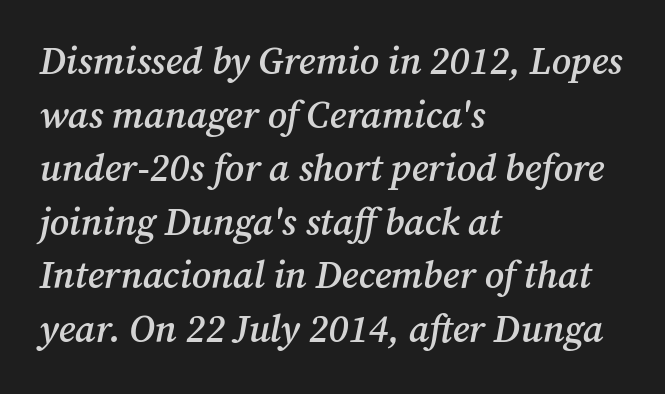
{"serif": "yes", "italic": "yes", "lean": "right", "slant_degrees": 12, "bold": "semi", "weight": "semibold", "width": "normal", "stroke_contrast": "medium", "x_height": "medium", "monospaced": "no", "underline": "no", "align": "left", "line_spacing": "normal", "line_spacing_ratio": 1.41, "letter_spacing": "normal", "letter_spacing_em": 0.0, "glyph_px": 38}
